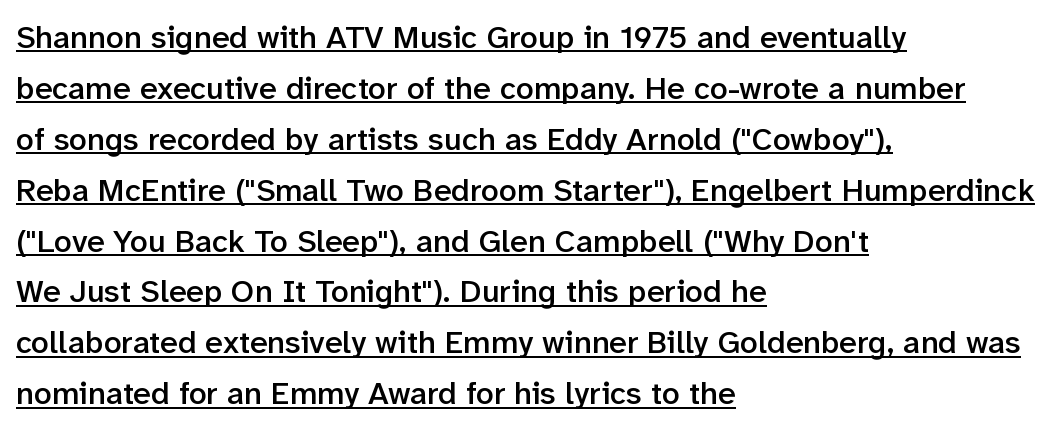
The image shows 32 px semibold sans-serif type, upright; set left-aligned, normal line spacing (1.59x), normal letter spacing, underlined; low stroke contrast and a medium x-height.
